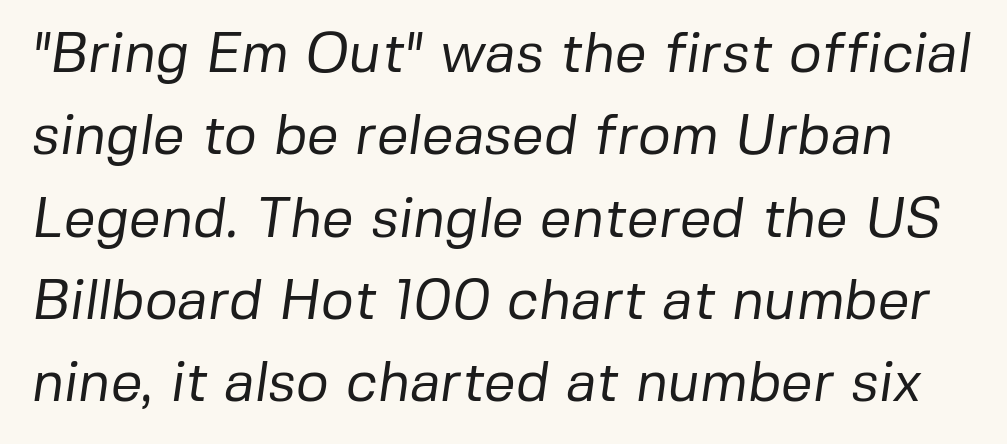
Bare-footed words on every line. Each new line begins a customary step beneath the previous one. Weight: not bold — regular or lighter. This rendering employs a face without finishing strokes, i.e., a sans-serif.
